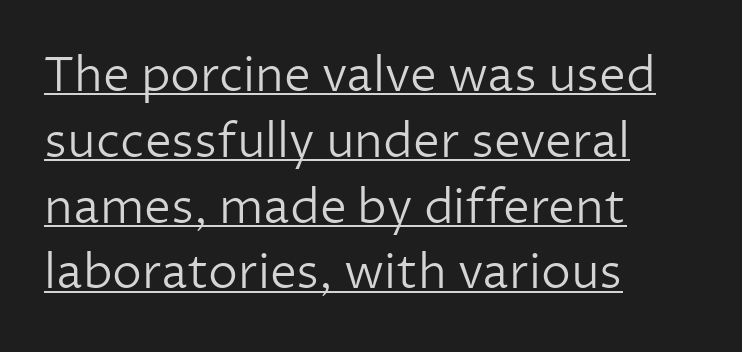
The image shows 48 px light sans-serif type, upright; set left-aligned, normal line spacing (1.37x), normal letter spacing, underlined; low stroke contrast and a medium x-height.
